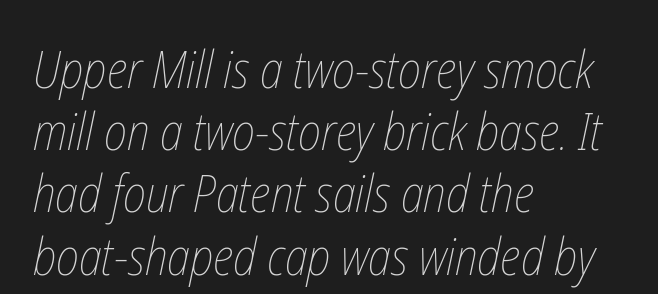
{"bold": "no", "weight": "thin", "width": "condensed", "stroke_contrast": "low", "x_height": "medium", "monospaced": "no", "underline": "no", "align": "left", "line_spacing_ratio": 1.22, "letter_spacing": "normal", "letter_spacing_em": 0.0, "glyph_px": 51}
